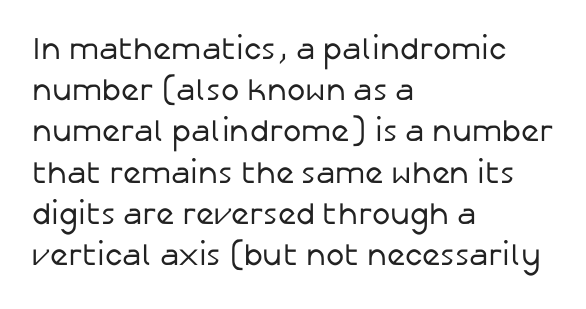
Q: Is the text bold? A: No.
Q: Is the text italic (slanted)? A: No, it is upright.
Q: Is the typeface a serif or a sans-serif typeface? A: Sans-serif.
Q: Is the text underlined? A: No.
Q: How is the paragraph aligned? A: Left-aligned.
Q: Is the spacing between letters normal or unusually wide? A: Normal.
Q: Is the spacing between lines tight, normal or loose? A: Normal.
Q: Width (condensed, normal, or wide)? A: Normal.
Q: Stroke contrast? A: Low.
Q: x-height? A: Medium.
Q: Monospaced? A: No.
